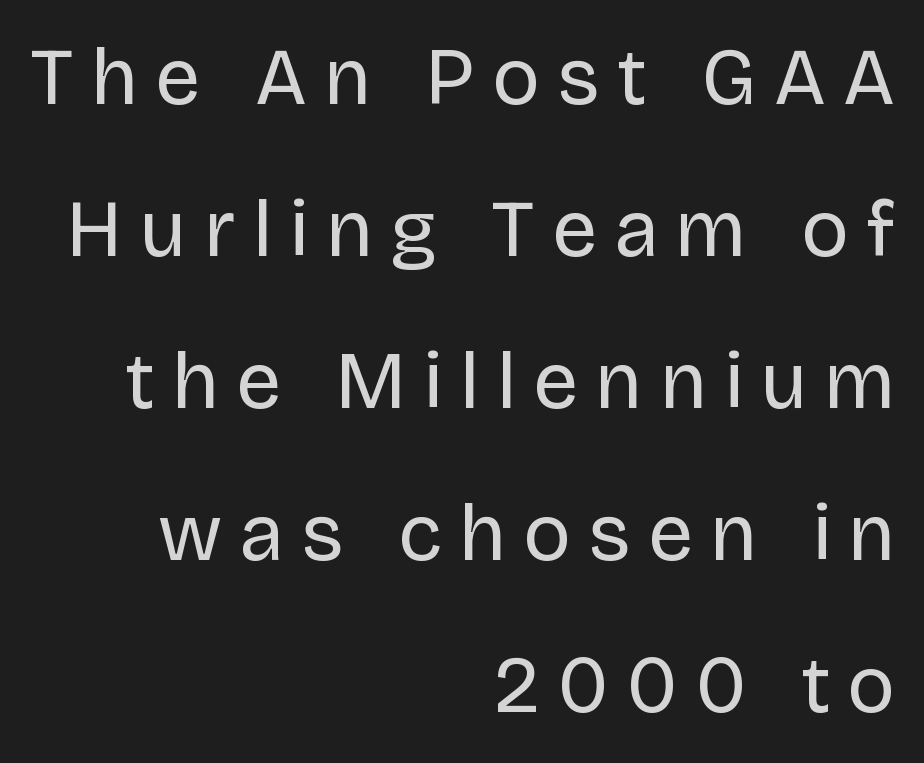
The image shows 80 px regular-weight sans-serif type, upright; set right-aligned, loose line spacing (1.9x), unusually wide letter spacing (+0.22 em), not underlined; low stroke contrast and a large x-height.
